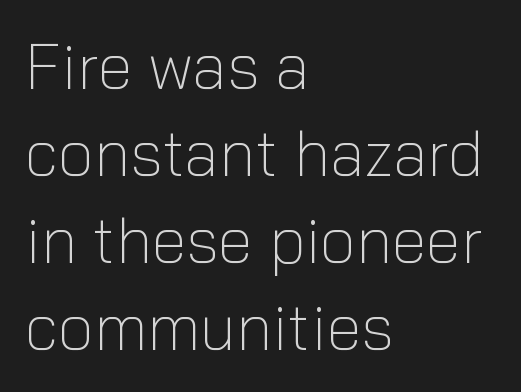
{"serif": "no", "italic": "no", "bold": "no", "weight": "light", "width": "normal", "stroke_contrast": "low", "x_height": "medium", "monospaced": "no", "underline": "no", "align": "left", "line_spacing": "normal", "line_spacing_ratio": 1.36, "letter_spacing": "normal", "letter_spacing_em": 0.0, "glyph_px": 64}
